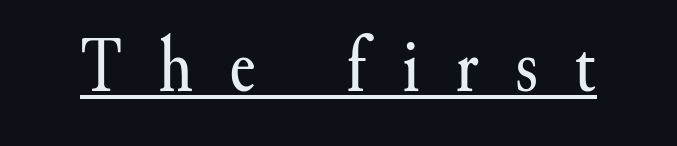
The image shows 79 px regular-weight serif type, upright; set unusually wide letter spacing (+0.46 em), underlined; medium stroke contrast and a small x-height.
